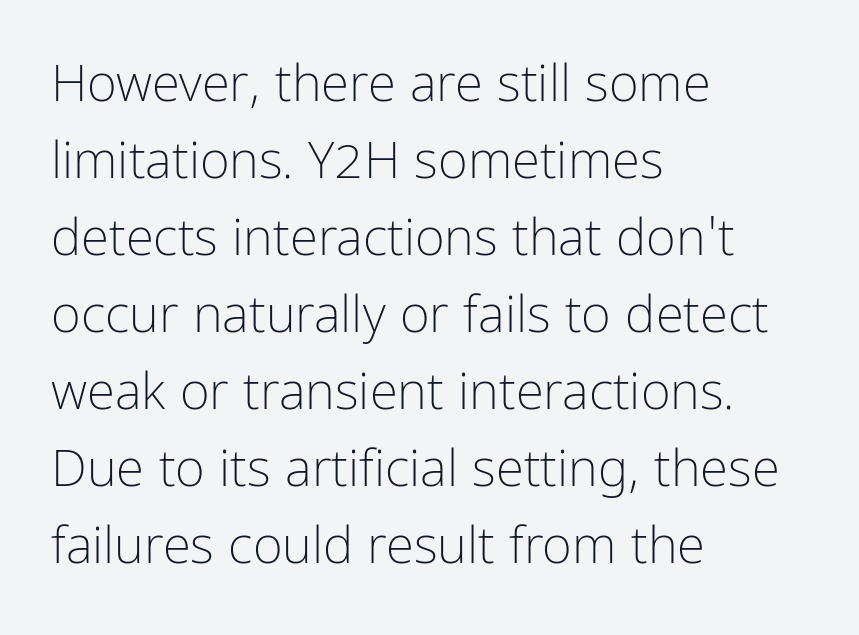
Visually the block forms a straight wall on the left and a jagged coastline on the right. Interline gaps are of average width in this sample. Nope, no serifs anywhere on these letters. The tracking reads as untouched default to a designer's eye.
